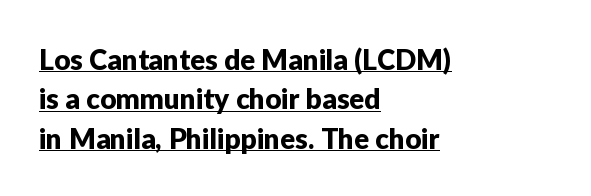
Q: Is the text italic (slanted)? A: No, it is upright.
Q: Is the typeface a serif or a sans-serif typeface? A: Sans-serif.
Q: Is the text underlined? A: Yes.
Q: How is the paragraph aligned? A: Left-aligned.
Q: Is the spacing between letters normal or unusually wide? A: Normal.
Q: Is the spacing between lines tight, normal or loose? A: Normal.
Q: Width (condensed, normal, or wide)? A: Normal.
Q: Stroke contrast? A: Low.
Q: x-height? A: Medium.
Q: Monospaced? A: No.
